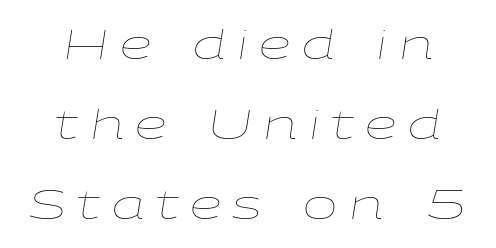
The rag falls on both sides of this text block equally. The passage shown is not underscored anywhere. Compared with a typical body face, this is equally light or lighter still. The tracking jumps out immediately: characters are airy and widely separated.
